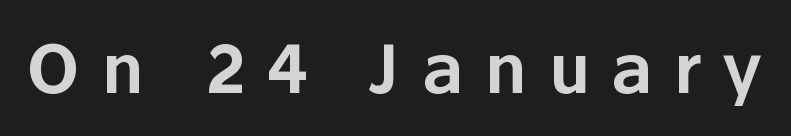
Q: Is the text italic (slanted)? A: No, it is upright.
Q: Is the typeface a serif or a sans-serif typeface? A: Sans-serif.
Q: Is the text underlined? A: No.
Q: Is the spacing between letters normal or unusually wide? A: Unusually wide.
Q: Width (condensed, normal, or wide)? A: Normal.
Q: Stroke contrast? A: Low.
Q: x-height? A: Medium.
Q: Monospaced? A: No.
